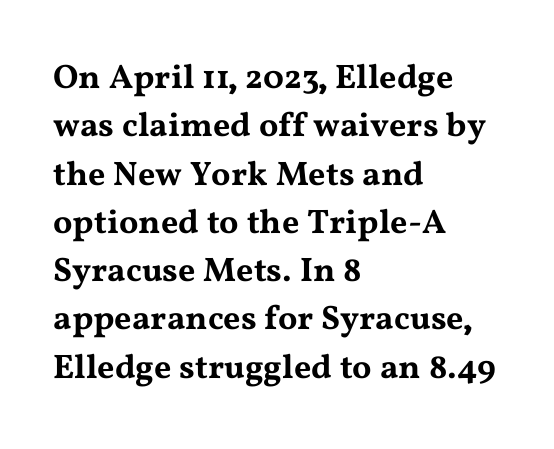
The image shows 34 px wide serif type, upright; set left-aligned, normal line spacing (1.42x), normal letter spacing, not underlined; medium stroke contrast and a medium x-height.
